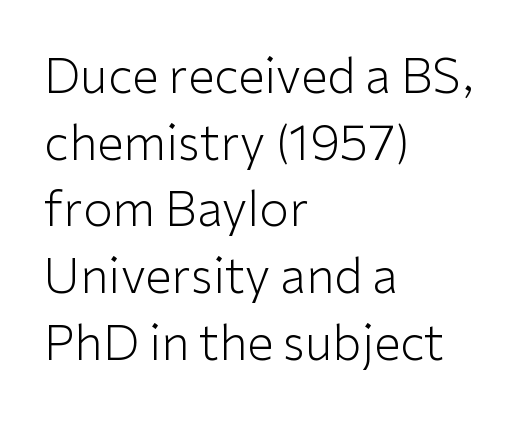
Examine the stroke ends and you'll find no serifs. Notice how the stems are strictly vertical — no italics here. The zone under the glyphs is completely vacant. The strokes are not fattened; the text isn't bold. The rendering anchors every line to the left-hand side.
